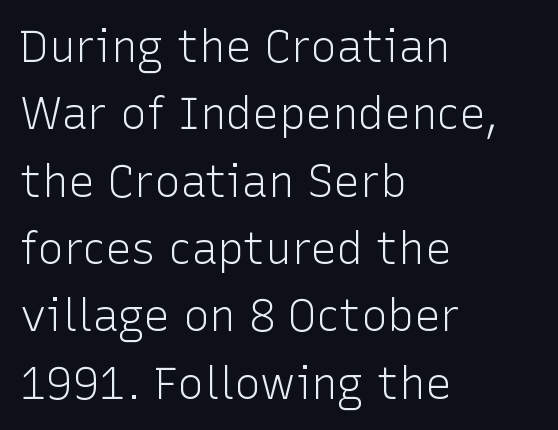
Tall strokes in this sample are plumb rather than angled. Teacher's note: observe the even left margin — that is flush-left alignment. Nobody touched the tracking dial on this one. The weight would be labelled regular, book, light, or lighter still. Here the designer chose a conventional face with non-uniform glyph widths. This rendering features lettering with no underline.
